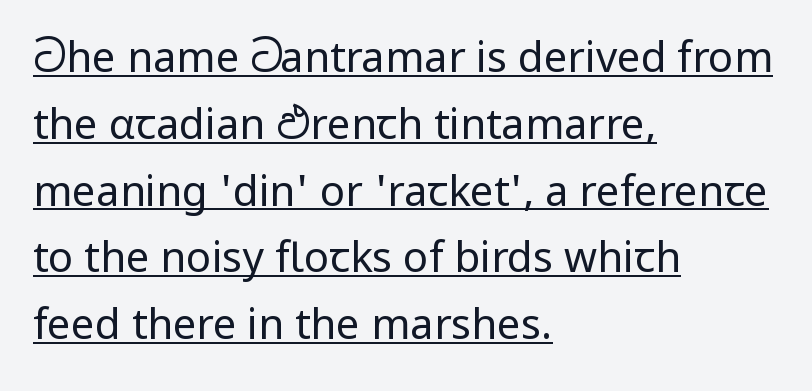
{"serif": "no", "italic": "no", "bold": "no", "weight": "regular", "width": "normal", "stroke_contrast": "low", "x_height": "medium", "monospaced": "no", "underline": "yes", "align": "left", "line_spacing": "normal", "line_spacing_ratio": 1.59, "letter_spacing": "normal", "letter_spacing_em": 0.0, "glyph_px": 42}
